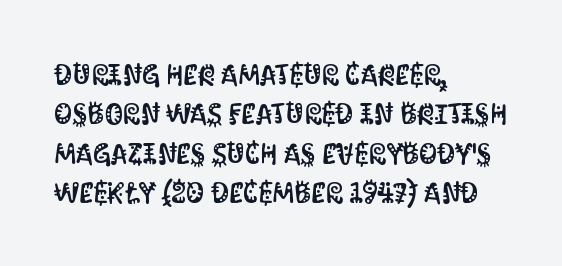
Characters follow at the spacing the type designer built in. This sample uses an upright cut, with every glyph sitting square on the baseline. The zone under the glyphs is completely vacant. Here the designer chose a conventional face with non-uniform glyph widths. The rows are spaced the way most documents space them.
